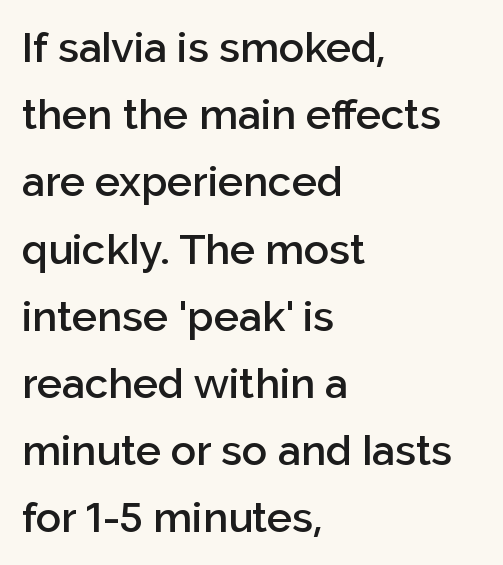
{"serif": "no", "italic": "no", "bold": "semi", "weight": "semibold", "width": "normal", "stroke_contrast": "low", "x_height": "medium", "monospaced": "no", "underline": "no", "align": "left", "line_spacing": "normal", "line_spacing_ratio": 1.6, "letter_spacing": "normal", "letter_spacing_em": 0.0, "glyph_px": 42}
